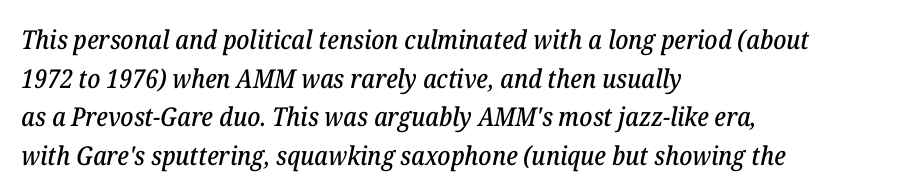
The space beneath each line is pristine and unruled. Students, observe: this is what conventionally led text looks like. Slanted lettering throughout. The type is set solid horizontally, with unmodified tracking.
